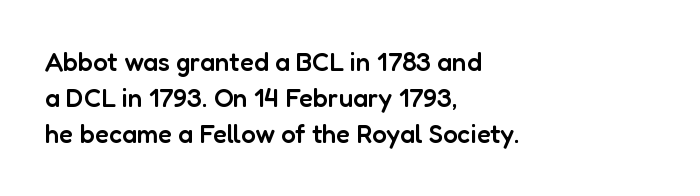
Designer's note — italics off, roman on. The sample has been set in demibold, a notch under bold. Anything drawn beneath the words? Only blank space. Does the copy run flush right? No — it runs flush left. The lines sit at an ordinary, default distance from one another.
